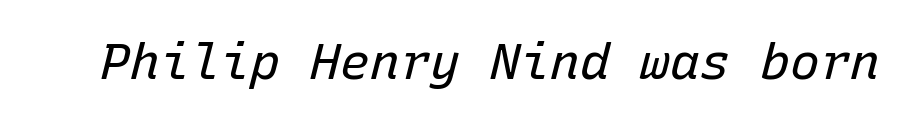
{"italic": "yes", "lean": "right", "slant_degrees": 15, "bold": "no", "weight": "regular", "width": "normal", "stroke_contrast": "low", "x_height": "medium", "monospaced": "yes", "underline": "no", "letter_spacing": "normal", "letter_spacing_em": 0.0, "glyph_px": 50}
